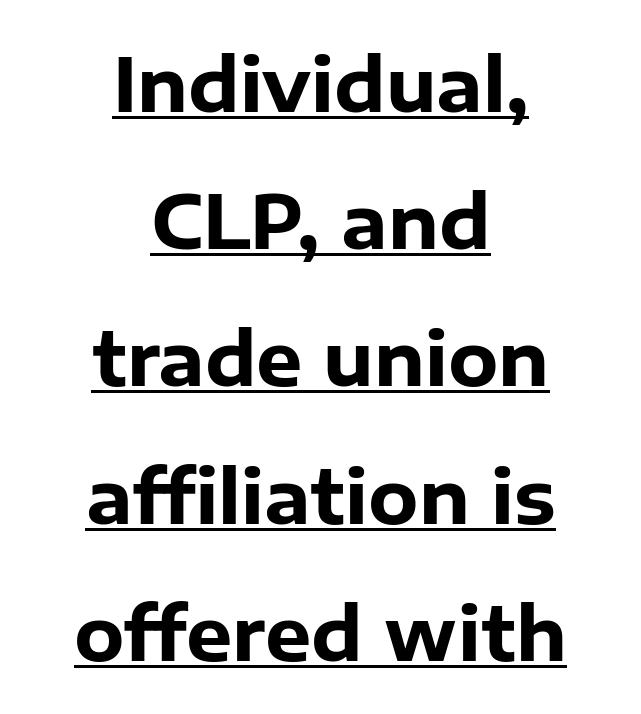
{"serif": "no", "italic": "no", "bold": "yes", "weight": "heavy", "width": "normal", "stroke_contrast": "low", "x_height": "medium", "monospaced": "no", "underline": "yes", "align": "center", "line_spacing_ratio": 1.88, "letter_spacing": "normal", "letter_spacing_em": 0.0, "glyph_px": 73}
